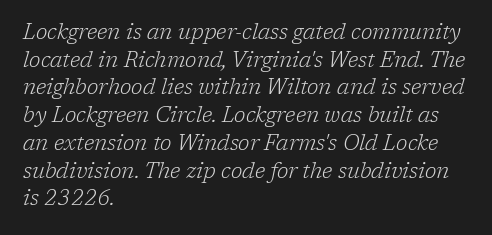
Evenly set lines give the paragraph a standard silhouette. The horizontal fit of the characters is conventional and even. Stem width sits at or under what a default text font uses. Has an underline been added? It has not. Teacher's note: observe the even left margin — that is flush-left alignment.
